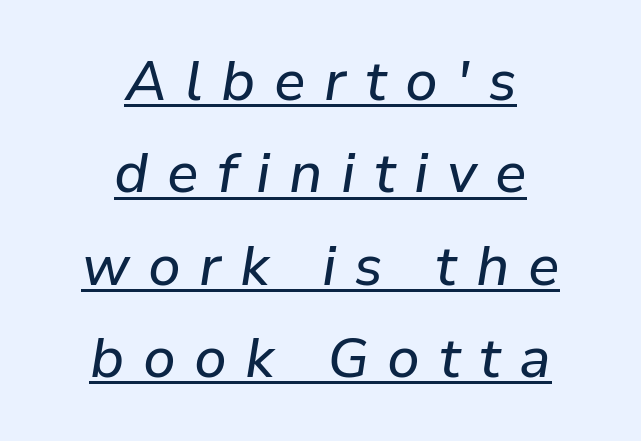
{"italic": "yes", "lean": "right", "slant_degrees": 9, "width": "normal", "stroke_contrast": "low", "x_height": "medium", "monospaced": "no", "underline": "yes", "align": "center", "line_spacing": "normal", "line_spacing_ratio": 1.65, "letter_spacing": "wide", "letter_spacing_em": 0.33, "glyph_px": 56}
